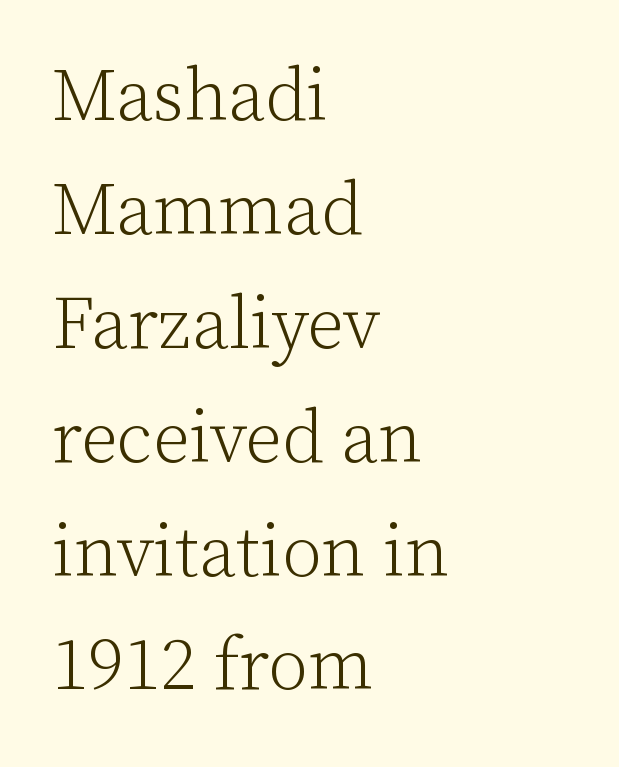
The image shows 73 px light serif type, upright; set left-aligned, normal line spacing (1.56x), normal letter spacing, not underlined; low stroke contrast and a medium x-height.
